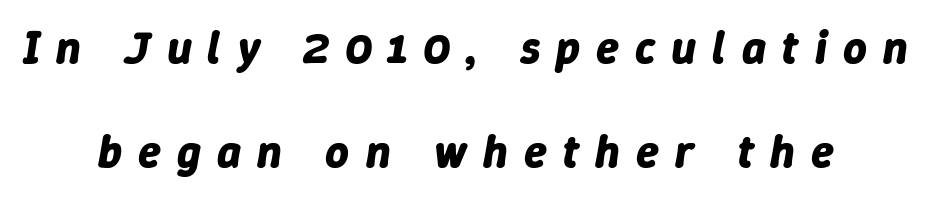
{"italic": "yes", "lean": "right", "slant_degrees": 9, "bold": "yes", "weight": "bold", "width": "normal", "stroke_contrast": "low", "x_height": "medium", "monospaced": "no", "underline": "no", "align": "center", "line_spacing": "loose", "line_spacing_ratio": 2.27, "letter_spacing": "wide", "letter_spacing_em": 0.35, "glyph_px": 46}
